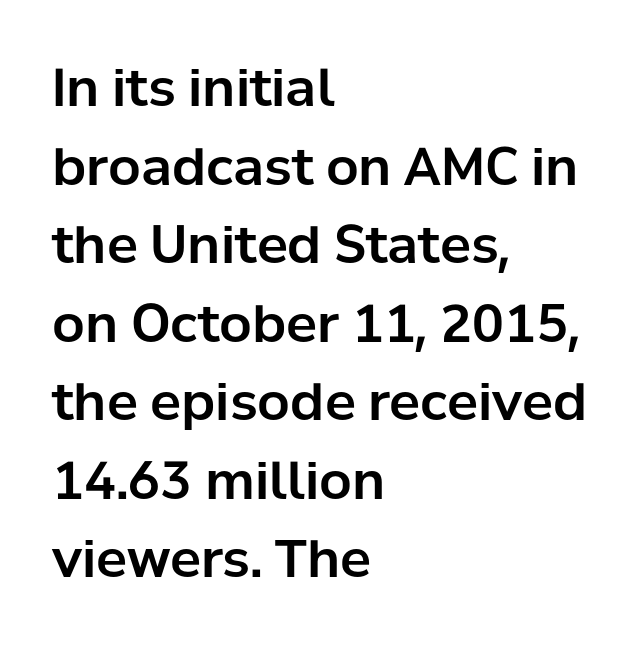
The leading is moderate, giving the passage an even texture. The typesetter chose a ragged-right arrangement here. The face used here is a sans, in the tradition of grotesques and geometrics. Do the letters lean? They stand straight. The letters sit at their default tracking, neither squeezed nor spread. Quick note: underline off.
